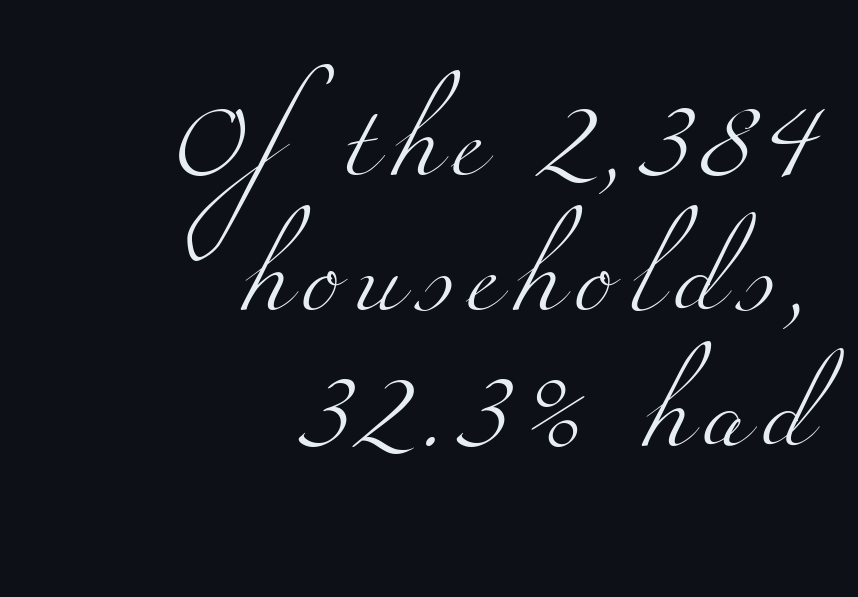
The image shows 72 px light, wide type; set right-aligned, line spacing 1.88x, unusually wide letter spacing (+0.2 em), not underlined; medium stroke contrast and a small x-height.
